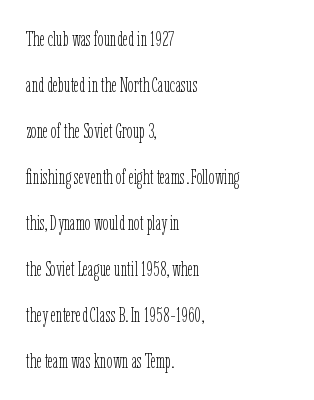
{"italic": "no", "bold": "no", "underline": "no", "align": "left", "line_spacing": "loose", "line_spacing_ratio": 2.19, "letter_spacing": "normal", "letter_spacing_em": 0.0, "glyph_px": 21}
